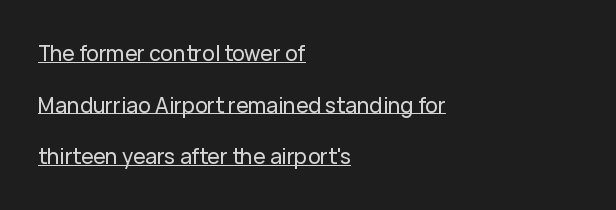
{"italic": "no", "underline": "yes", "align": "left", "line_spacing": "loose", "line_spacing_ratio": 2.46, "letter_spacing": "normal", "letter_spacing_em": 0.0, "glyph_px": 21}
